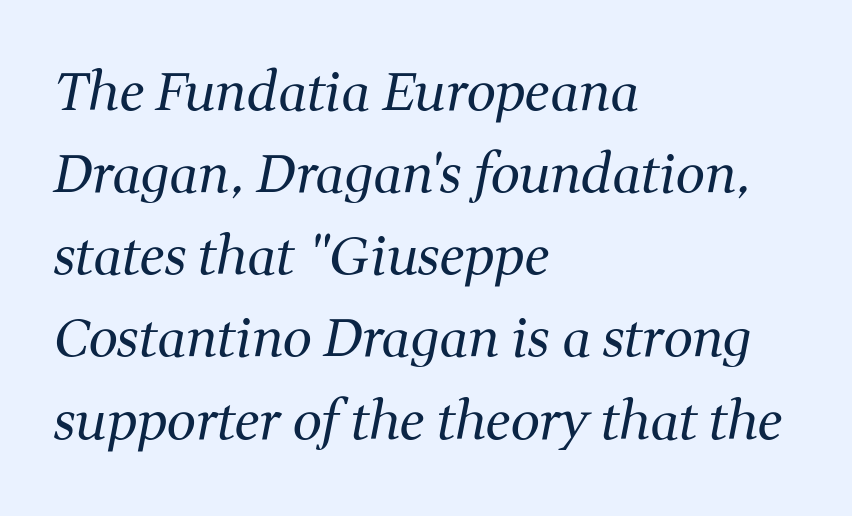
Q: Is the text bold? A: No.
Q: Is the text italic (slanted)? A: Yes, it leans right by about 11 degrees.
Q: Is the typeface a serif or a sans-serif typeface? A: Serif.
Q: Is the text underlined? A: No.
Q: How is the paragraph aligned? A: Left-aligned.
Q: Is the spacing between letters normal or unusually wide? A: Normal.
Q: Is the spacing between lines tight, normal or loose? A: Normal.
Q: Width (condensed, normal, or wide)? A: Normal.
Q: Stroke contrast? A: Medium.
Q: x-height? A: Medium.
Q: Monospaced? A: No.
